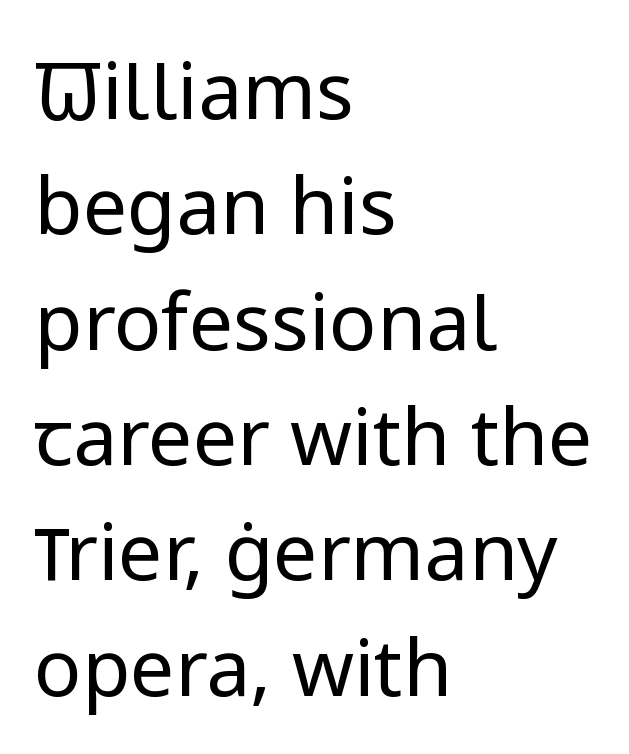
{"serif": "no", "italic": "no", "bold": "no", "weight": "regular", "width": "normal", "stroke_contrast": "low", "x_height": "medium", "monospaced": "no", "underline": "no", "align": "left", "line_spacing": "normal", "line_spacing_ratio": 1.46, "letter_spacing": "normal", "letter_spacing_em": 0.0, "glyph_px": 79}
